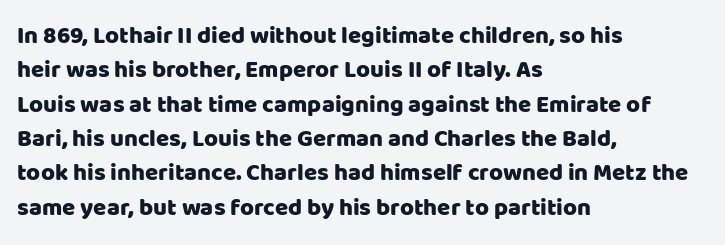
Q: Is the text italic (slanted)? A: No, it is upright.
Q: Is the text underlined? A: No.
Q: How is the paragraph aligned? A: Left-aligned.
Q: Is the spacing between letters normal or unusually wide? A: Normal.
Q: Is the spacing between lines tight, normal or loose? A: Normal.
